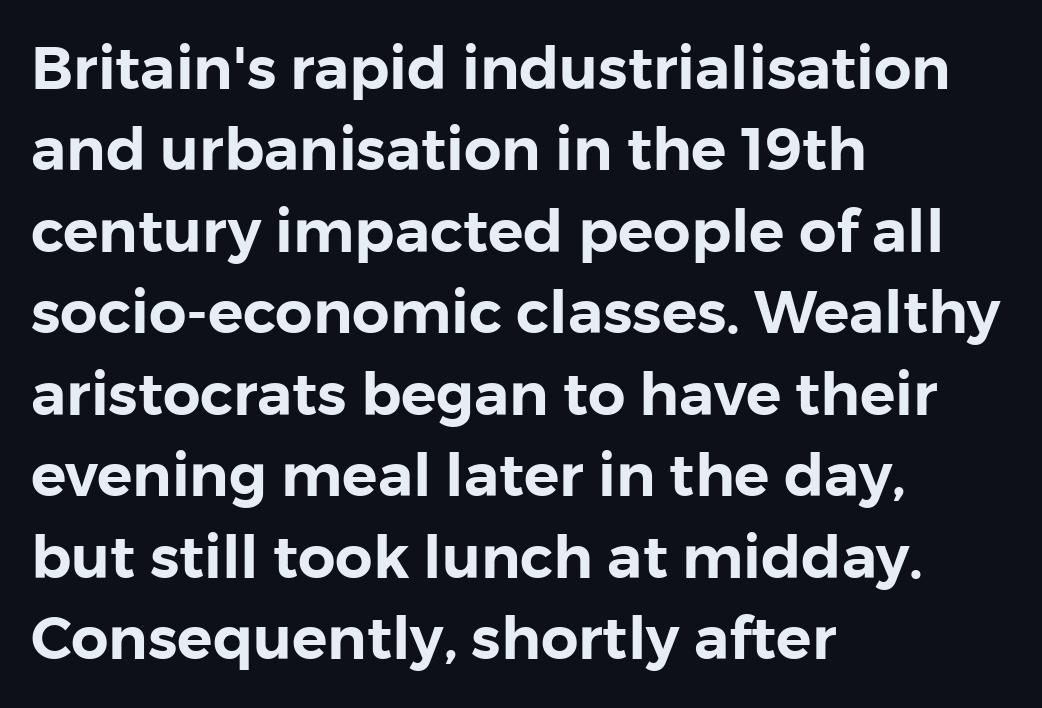
No feet cap the strokes, marking this as sans-serif type. Each row of text sits above clean, open space. Words appear dense and cohesive because spacing is normal. Vertical spacing — default. The letters advance in unequal steps, a hallmark of proportional type.
